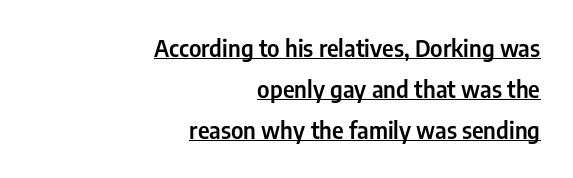
{"italic": "no", "underline": "yes", "align": "right", "line_spacing_ratio": 1.78, "letter_spacing": "normal", "letter_spacing_em": 0.0, "glyph_px": 23}
